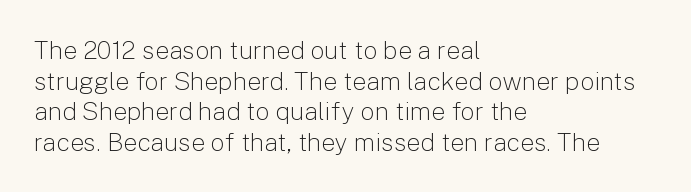
{"italic": "no", "bold": "no", "underline": "no", "align": "left", "line_spacing_ratio": 1.23, "letter_spacing": "normal", "letter_spacing_em": 0.0, "glyph_px": 25}
